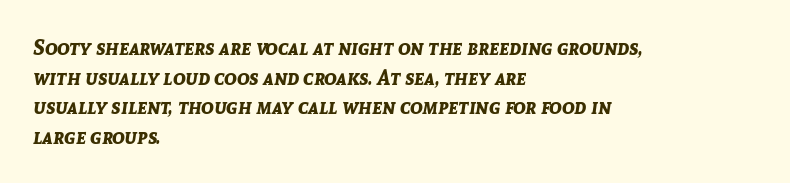
{"italic": "yes", "lean": "right", "slant_degrees": 8, "bold": "yes", "underline": "no", "align": "left", "line_spacing": "normal", "line_spacing_ratio": 1.41, "letter_spacing": "normal", "letter_spacing_em": 0.0, "glyph_px": 21}
